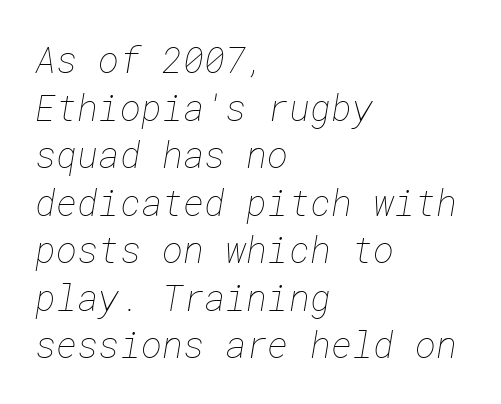
Q: Is the text bold? A: No.
Q: Is the text underlined? A: No.
Q: How is the paragraph aligned? A: Left-aligned.
Q: Is the spacing between letters normal or unusually wide? A: Normal.
Q: Is the spacing between lines tight, normal or loose? A: Normal.
Q: Width (condensed, normal, or wide)? A: Normal.
Q: Stroke contrast? A: Low.
Q: x-height? A: Medium.
